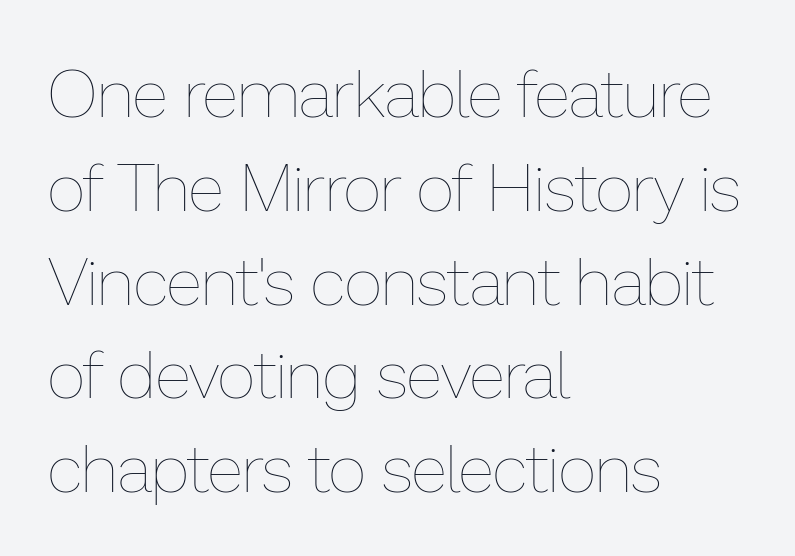
{"italic": "no", "bold": "no", "weight": "thin", "width": "normal", "stroke_contrast": "low", "x_height": "medium", "monospaced": "no", "underline": "no", "align": "left", "line_spacing": "normal", "line_spacing_ratio": 1.4, "letter_spacing": "normal", "letter_spacing_em": 0.0, "glyph_px": 67}
